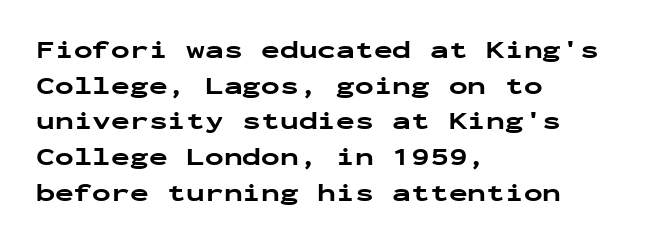
The image shows 25 px bold type, upright; set left-aligned, normal line spacing (1.43x), normal letter spacing, not underlined.
